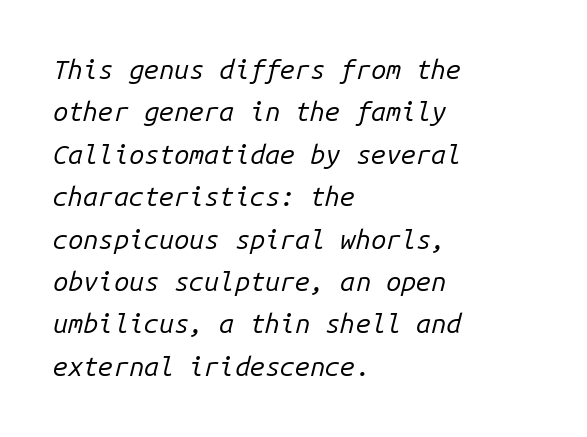
{"italic": "yes", "lean": "right", "slant_degrees": 14, "bold": "no", "underline": "no", "align": "left", "line_spacing": "normal", "line_spacing_ratio": 1.57, "letter_spacing": "normal", "letter_spacing_em": 0.0, "glyph_px": 27}
